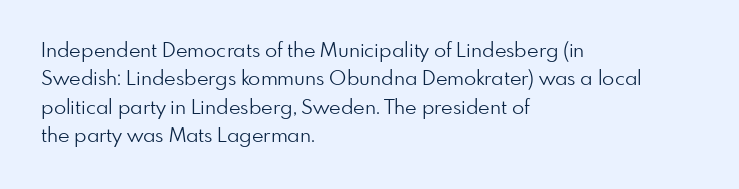
{"italic": "no", "bold": "no", "underline": "no", "align": "left", "line_spacing": "normal", "line_spacing_ratio": 1.42, "letter_spacing": "normal", "letter_spacing_em": 0.0, "glyph_px": 20}
